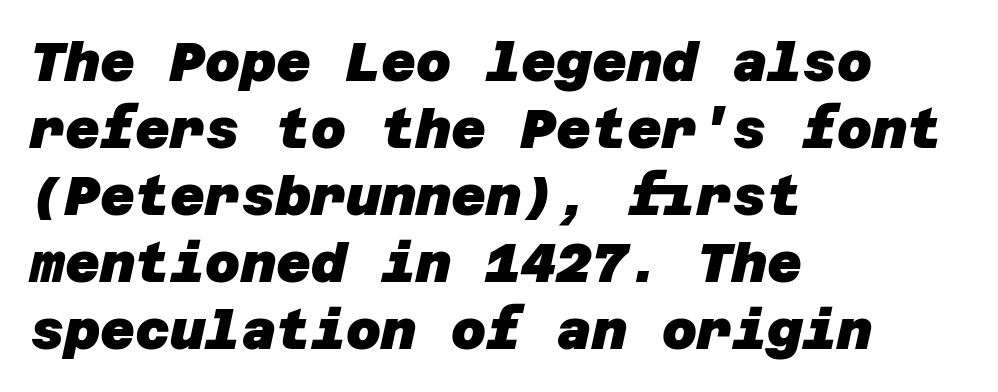
{"serif": "no", "bold": "yes", "weight": "heavy", "width": "normal", "stroke_contrast": "low", "x_height": "large", "underline": "no", "align": "left", "line_spacing_ratio": 1.24, "letter_spacing": "normal", "letter_spacing_em": 0.0, "glyph_px": 54}
